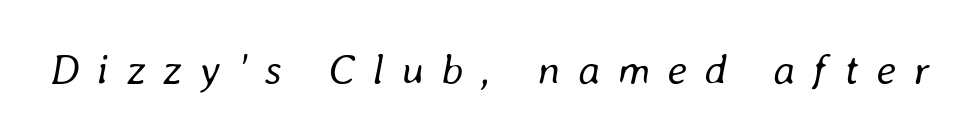
The image shows 43 px regular-weight type, italic (leaning right); set unusually wide letter spacing (+0.4 em), not underlined; low stroke contrast and a medium x-height.
